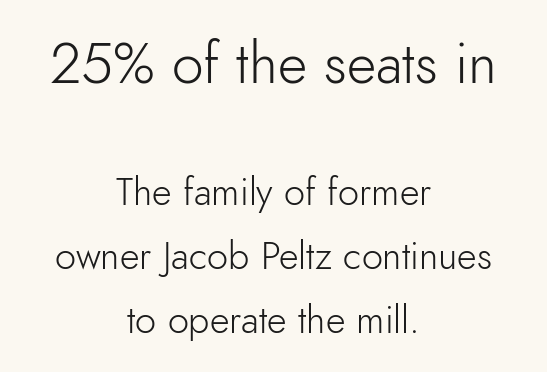
{"serif": "no", "italic": "no", "bold": "no", "weight": "light", "width": "normal", "stroke_contrast": "low", "x_height": "small", "monospaced": "no", "underline": "no", "align": "center", "line_spacing": "normal", "line_spacing_ratio": 1.68, "letter_spacing": "normal", "letter_spacing_em": 0.0, "larger_block": "first", "size_ratio": 1.5, "glyph_px": 57}
